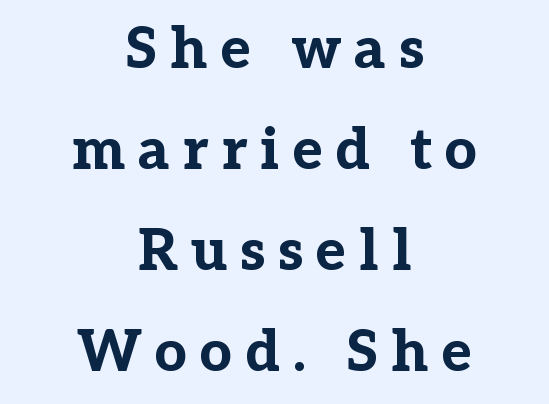
Q: Is the text bold? A: Yes.
Q: Is the text italic (slanted)? A: No, it is upright.
Q: Is the typeface a serif or a sans-serif typeface? A: Serif.
Q: Is the text underlined? A: No.
Q: How is the paragraph aligned? A: Centered.
Q: Is the spacing between letters normal or unusually wide? A: Unusually wide.
Q: Width (condensed, normal, or wide)? A: Normal.
Q: Stroke contrast? A: Low.
Q: x-height? A: Medium.
Q: Monospaced? A: No.
